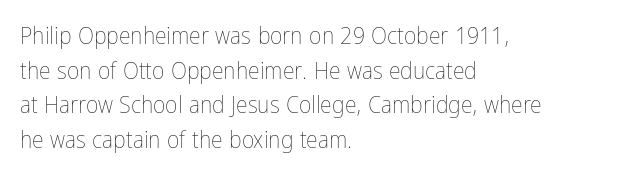
{"italic": "no", "bold": "no", "underline": "no", "align": "left", "line_spacing": "normal", "line_spacing_ratio": 1.44, "letter_spacing": "normal", "letter_spacing_em": 0.0, "glyph_px": 24}
